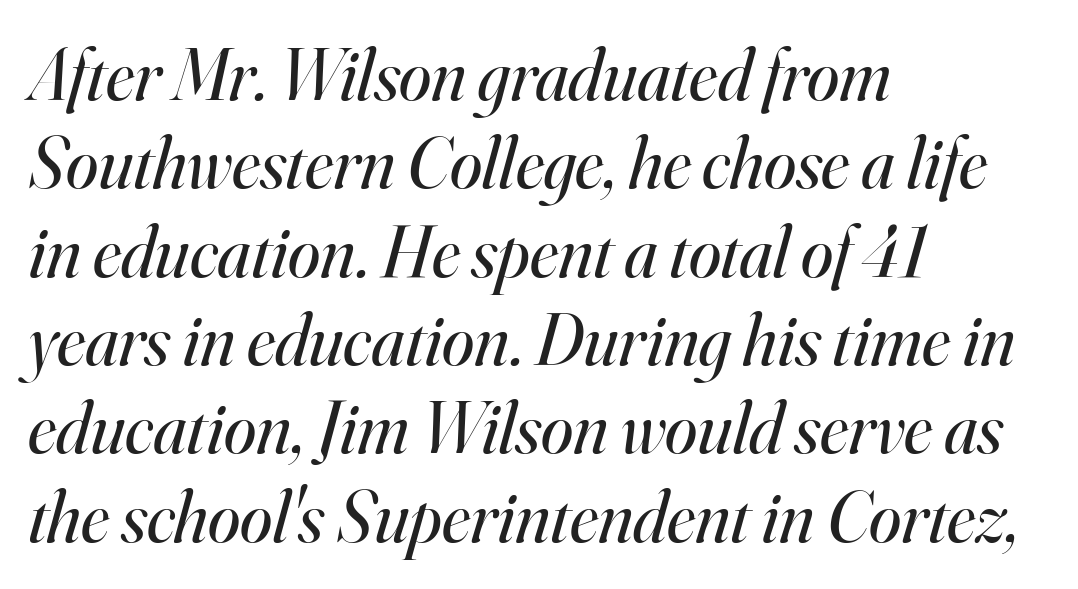
Q: Is the text bold? A: No.
Q: Is the text italic (slanted)? A: Yes, it leans right by about 16 degrees.
Q: Is the typeface a serif or a sans-serif typeface? A: Serif.
Q: Is the text underlined? A: No.
Q: How is the paragraph aligned? A: Left-aligned.
Q: Is the spacing between letters normal or unusually wide? A: Normal.
Q: Width (condensed, normal, or wide)? A: Normal.
Q: Stroke contrast? A: High.
Q: x-height? A: Small.
Q: Monospaced? A: No.
